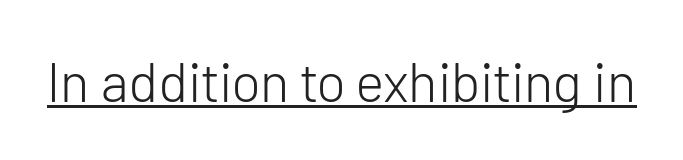
These lines are rendered in a variable-pitch font. Weight: regular or lighter. Caption: lettering with a line underneath. Does the lettering tilt? It doesn't — this is upright. You can tell from the bare stems that sans-serif type was used.
